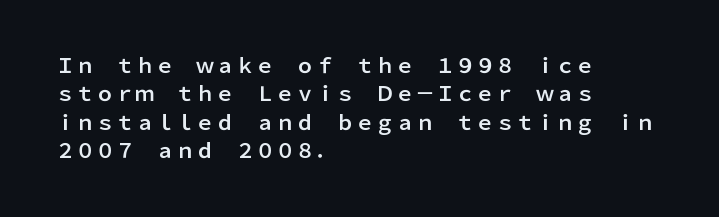
{"italic": "no", "underline": "no", "align": "left", "line_spacing": "normal", "line_spacing_ratio": 1.42, "letter_spacing": "normal", "letter_spacing_em": 0.0, "glyph_px": 20}
